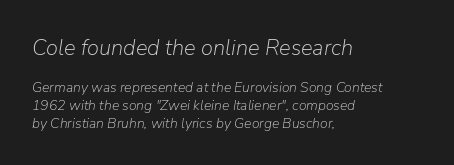
Q: Is the text bold? A: No.
Q: Is the text italic (slanted)? A: Yes, it leans right by about 9 degrees.
Q: Is the text underlined? A: No.
Q: How is the paragraph aligned? A: Left-aligned.
Q: Is the spacing between letters normal or unusually wide? A: Normal.
Q: Is the spacing between lines tight, normal or loose? A: Normal.
Q: Which block of text is set in a larger size, the first (top) or the second (bottom)? A: The first (top) one.
